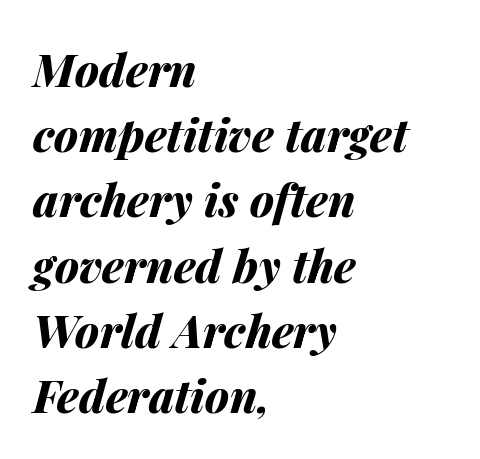
Q: Is the text bold? A: Yes.
Q: Is the text italic (slanted)? A: Yes, it leans right by about 14 degrees.
Q: Is the text underlined? A: No.
Q: How is the paragraph aligned? A: Left-aligned.
Q: Is the spacing between letters normal or unusually wide? A: Normal.
Q: Is the spacing between lines tight, normal or loose? A: Normal.
Q: Width (condensed, normal, or wide)? A: Normal.
Q: Stroke contrast? A: Medium.
Q: x-height? A: Medium.
Q: Monospaced? A: No.
